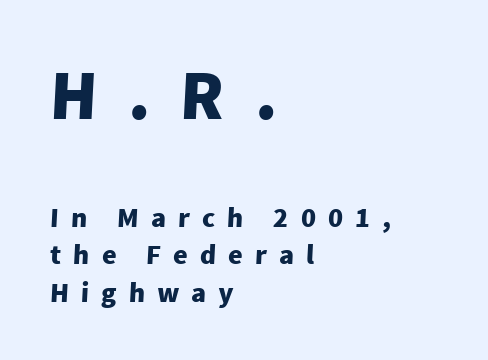
Honestly, the letter spacing is so wide it's the main thing you notice. Underlining? Definitely not there. Typesetter's note — upper block bumped up in size, lower block left smaller. Do the characters align in a grid? No, the font is proportional. How would I describe the line gaps? Plain and ordinary.
